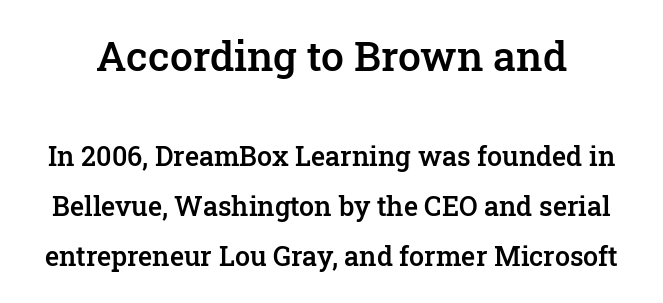
Q: Is the text bold? A: Semi-bold.
Q: Is the text italic (slanted)? A: No, it is upright.
Q: Is the typeface a serif or a sans-serif typeface? A: Serif.
Q: Is the text underlined? A: No.
Q: Is the spacing between letters normal or unusually wide? A: Normal.
Q: Which block of text is set in a larger size, the first (top) or the second (bottom)? A: The first (top) one.
Q: Width (condensed, normal, or wide)? A: Normal.
Q: Stroke contrast? A: Low.
Q: x-height? A: Medium.
Q: Monospaced? A: No.
